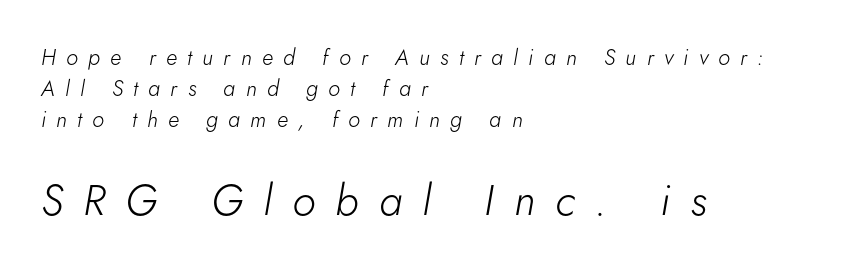
Q: Is the text bold? A: No.
Q: Is the text italic (slanted)? A: Yes, it leans right by about 5 degrees.
Q: Is the text underlined? A: No.
Q: How is the paragraph aligned? A: Left-aligned.
Q: Is the spacing between letters normal or unusually wide? A: Unusually wide.
Q: Is the spacing between lines tight, normal or loose? A: Normal.
Q: Which block of text is set in a larger size, the first (top) or the second (bottom)? A: The second (bottom) one.
Q: Width (condensed, normal, or wide)? A: Normal.
Q: Stroke contrast? A: Low.
Q: x-height? A: Small.
Q: Monospaced? A: No.
